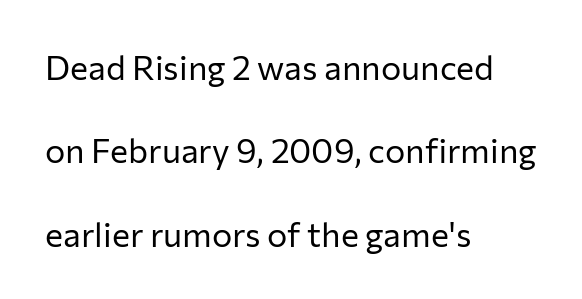
{"serif": "no", "italic": "no", "bold": "no", "weight": "regular", "width": "normal", "stroke_contrast": "low", "x_height": "medium", "monospaced": "no", "underline": "no", "align": "left", "line_spacing": "loose", "line_spacing_ratio": 2.45, "letter_spacing": "normal", "letter_spacing_em": 0.0, "glyph_px": 34}
